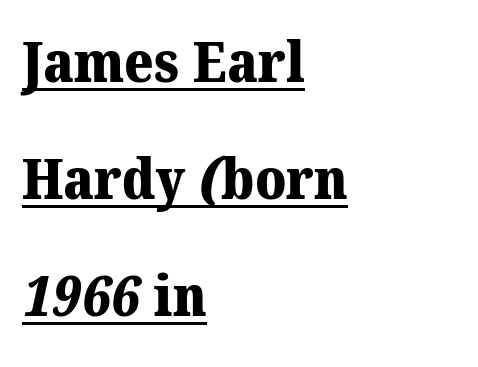
The horizontal fit of the characters is conventional and even. These lines are composed in type with serifs. Airy leading. A classic flush-left, rag-right setting is used for this passage. The rendering uses natural spacing where letterforms have individual widths. Typesetter's note: full bold, strokes at maximum text heaviness.
